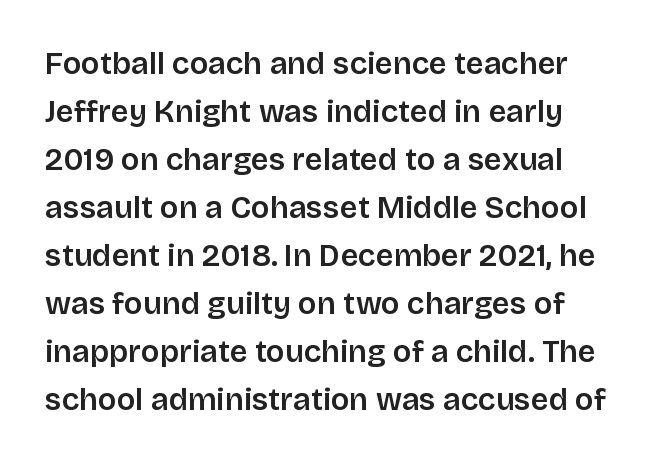
Q: Is the text italic (slanted)? A: No, it is upright.
Q: Is the typeface a serif or a sans-serif typeface? A: Sans-serif.
Q: Is the text underlined? A: No.
Q: How is the paragraph aligned? A: Left-aligned.
Q: Is the spacing between letters normal or unusually wide? A: Normal.
Q: Is the spacing between lines tight, normal or loose? A: Normal.
Q: Width (condensed, normal, or wide)? A: Normal.
Q: Stroke contrast? A: Low.
Q: x-height? A: Large.
Q: Monospaced? A: No.
